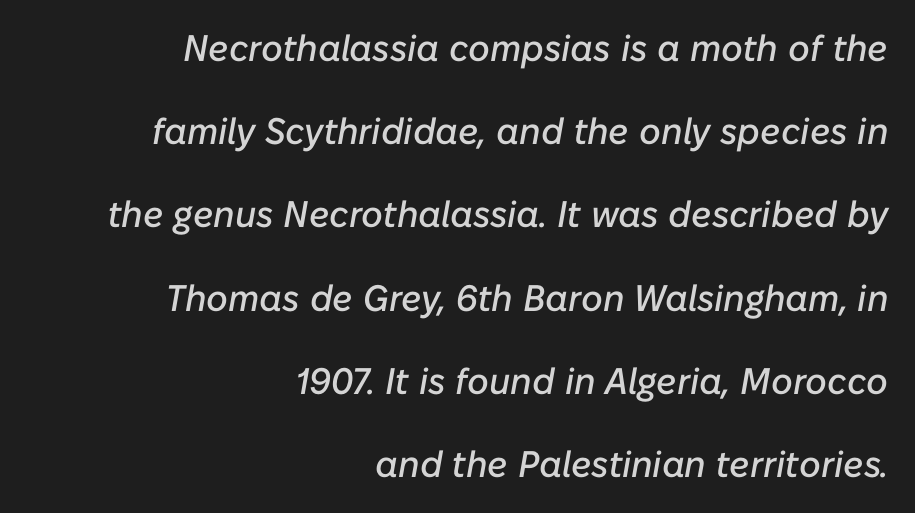
{"italic": "yes", "lean": "right", "slant_degrees": 10, "width": "normal", "stroke_contrast": "low", "x_height": "medium", "monospaced": "no", "underline": "no", "align": "right", "line_spacing": "loose", "line_spacing_ratio": 2.25, "letter_spacing": "normal", "letter_spacing_em": 0.0, "glyph_px": 37}
